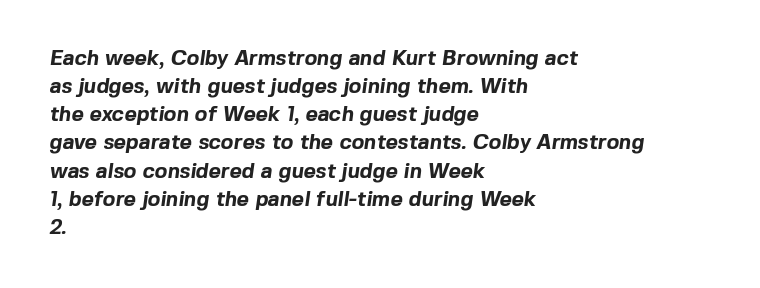
The image shows 21 px bold type; set left-aligned, normal line spacing (1.34x), normal letter spacing, not underlined.
